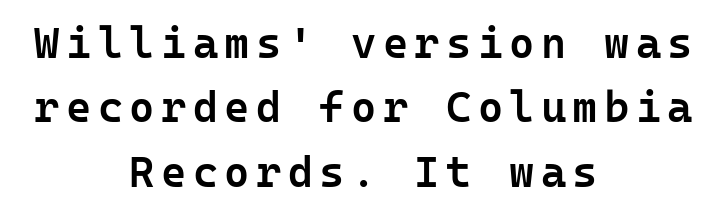
Every row of glyphs is offset so its center matches the block's center. Rule under the text: the space is simply empty. Horizontal bands of white between lines are of average thickness. The passage shown is semibold, sitting just below true bold. Ascenders rise straight up at ninety degrees. Here the designer chose a console-style face with uniform glyph widths.
